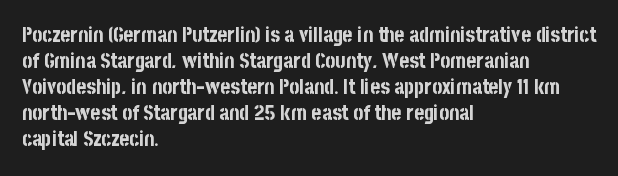
{"italic": "no", "bold": "yes", "underline": "no", "align": "left", "line_spacing_ratio": 1.24, "letter_spacing": "normal", "letter_spacing_em": 0.0, "glyph_px": 21}
